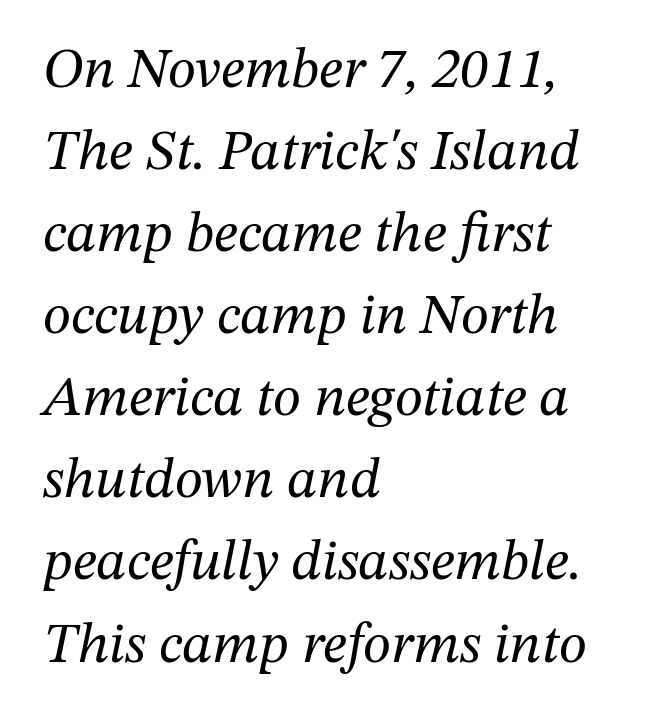
Q: Is the text bold? A: No.
Q: Is the text italic (slanted)? A: Yes, it leans right by about 12 degrees.
Q: Is the typeface a serif or a sans-serif typeface? A: Serif.
Q: Is the text underlined? A: No.
Q: How is the paragraph aligned? A: Left-aligned.
Q: Is the spacing between letters normal or unusually wide? A: Normal.
Q: Is the spacing between lines tight, normal or loose? A: Normal.
Q: Width (condensed, normal, or wide)? A: Normal.
Q: Stroke contrast? A: Medium.
Q: x-height? A: Medium.
Q: Monospaced? A: No.
